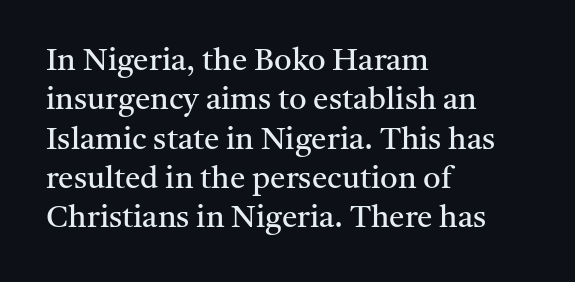
{"serif": "yes", "italic": "no", "bold": "no", "weight": "regular", "width": "normal", "stroke_contrast": "medium", "x_height": "medium", "monospaced": "no", "underline": "no", "align": "left", "line_spacing": "normal", "line_spacing_ratio": 1.27, "letter_spacing": "normal", "letter_spacing_em": 0.0, "glyph_px": 31}
